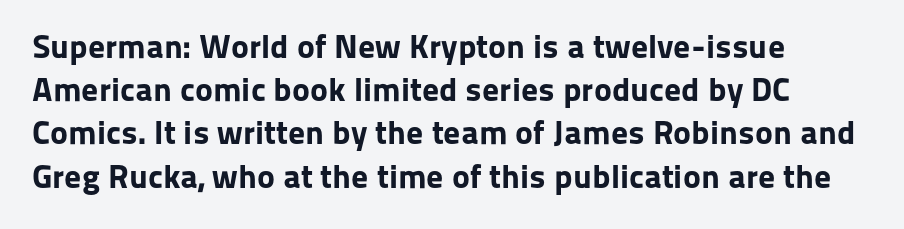
The image shows 34 px bold sans-serif type, upright; set left-aligned, normal line spacing (1.27x), normal letter spacing, not underlined; low stroke contrast and a medium x-height.
